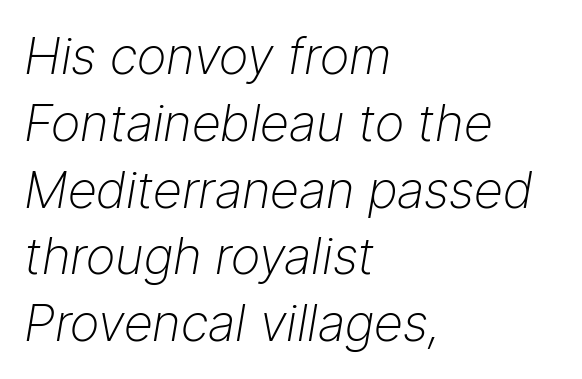
Q: Is the text bold? A: No.
Q: Is the text italic (slanted)? A: Yes, it leans right by about 9 degrees.
Q: Is the text underlined? A: No.
Q: How is the paragraph aligned? A: Left-aligned.
Q: Is the spacing between letters normal or unusually wide? A: Normal.
Q: Is the spacing between lines tight, normal or loose? A: Normal.
Q: Width (condensed, normal, or wide)? A: Normal.
Q: Stroke contrast? A: Low.
Q: x-height? A: Medium.
Q: Monospaced? A: No.
